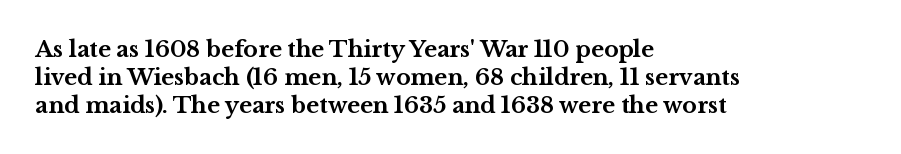
The image shows 22 px bold type, upright; set left-aligned, normal line spacing (1.27x), normal letter spacing, not underlined.
